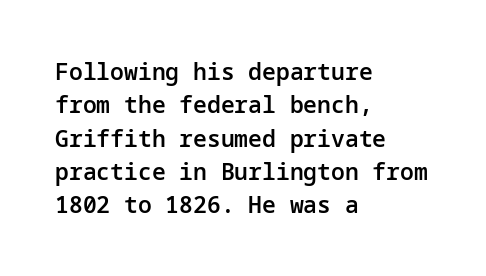
Q: Is the text bold? A: Semi-bold.
Q: Is the text italic (slanted)? A: No, it is upright.
Q: Is the text underlined? A: No.
Q: How is the paragraph aligned? A: Left-aligned.
Q: Is the spacing between letters normal or unusually wide? A: Normal.
Q: Is the spacing between lines tight, normal or loose? A: Normal.
